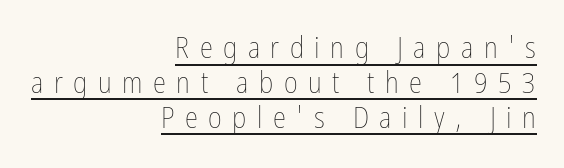
The image shows 30 px thin, condensed type, upright; set right-aligned, line spacing 1.16x, unusually wide letter spacing (+0.35 em), underlined; low stroke contrast and a medium x-height.
